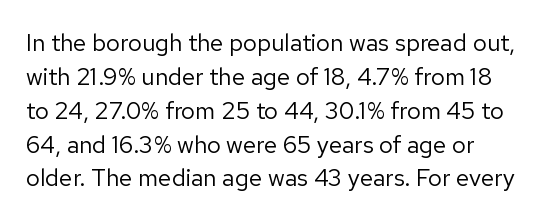
{"italic": "no", "bold": "no", "underline": "no", "line_spacing": "normal", "line_spacing_ratio": 1.41, "letter_spacing": "normal", "letter_spacing_em": 0.0, "glyph_px": 24}
